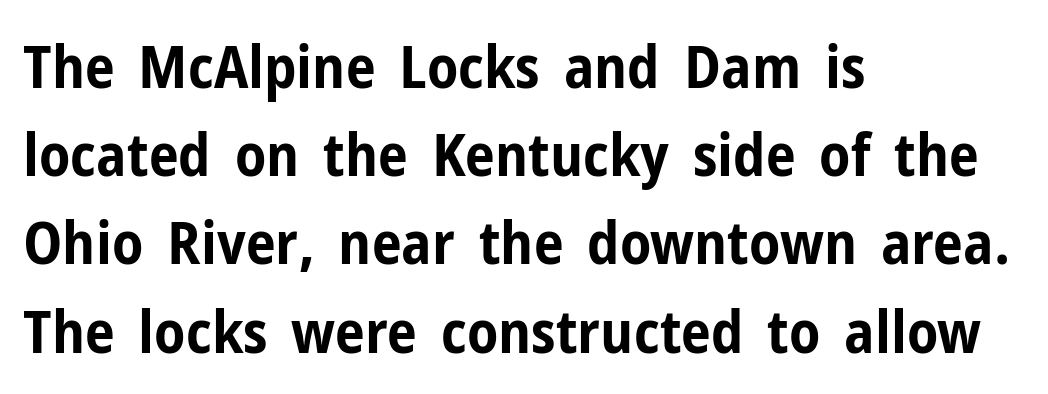
Q: Is the text bold? A: Yes.
Q: Is the text italic (slanted)? A: No, it is upright.
Q: Is the typeface a serif or a sans-serif typeface? A: Sans-serif.
Q: Is the text underlined? A: No.
Q: How is the paragraph aligned? A: Left-aligned.
Q: Is the spacing between letters normal or unusually wide? A: Normal.
Q: Is the spacing between lines tight, normal or loose? A: Normal.
Q: Width (condensed, normal, or wide)? A: Condensed.
Q: Stroke contrast? A: Low.
Q: x-height? A: Medium.
Q: Monospaced? A: No.
